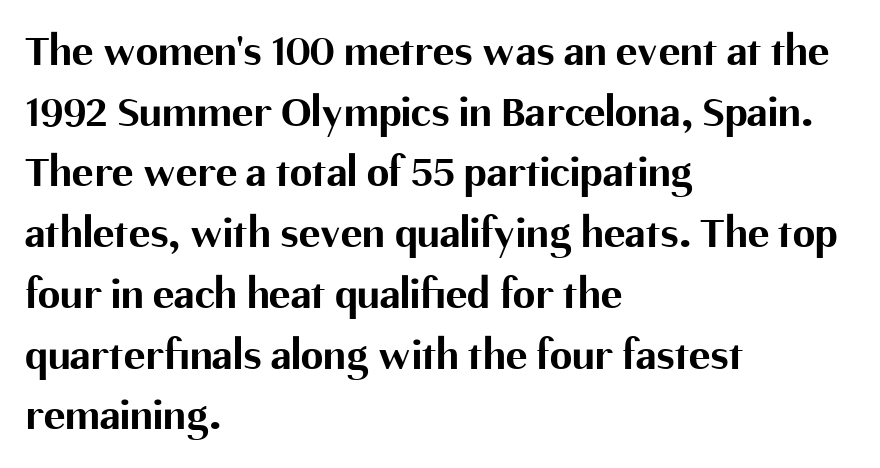
Q: Is the text bold? A: Yes.
Q: Is the text italic (slanted)? A: No, it is upright.
Q: Is the typeface a serif or a sans-serif typeface? A: Sans-serif.
Q: Is the text underlined? A: No.
Q: How is the paragraph aligned? A: Left-aligned.
Q: Is the spacing between letters normal or unusually wide? A: Normal.
Q: Is the spacing between lines tight, normal or loose? A: Normal.
Q: Width (condensed, normal, or wide)? A: Normal.
Q: Stroke contrast? A: Medium.
Q: x-height? A: Medium.
Q: Monospaced? A: No.
